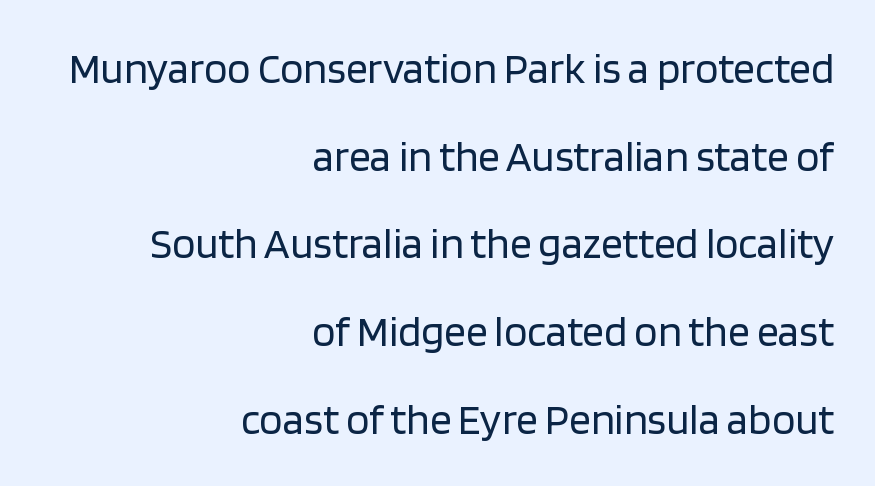
{"serif": "no", "italic": "no", "bold": "no", "weight": "regular", "width": "normal", "stroke_contrast": "low", "x_height": "large", "monospaced": "no", "underline": "no", "align": "right", "line_spacing": "loose", "line_spacing_ratio": 2.04, "letter_spacing": "normal", "letter_spacing_em": 0.0, "glyph_px": 43}
